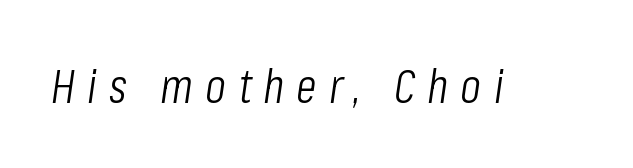
The image shows 48 px light, condensed type, italic (leaning right); set unusually wide letter spacing (+0.25 em), not underlined; low stroke contrast and a medium x-height.
